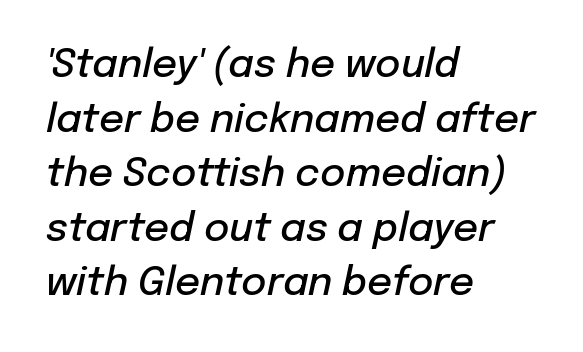
The image shows 39 px semibold type, italic (leaning right); set left-aligned, normal line spacing (1.4x), normal letter spacing, not underlined; low stroke contrast and a medium x-height.
